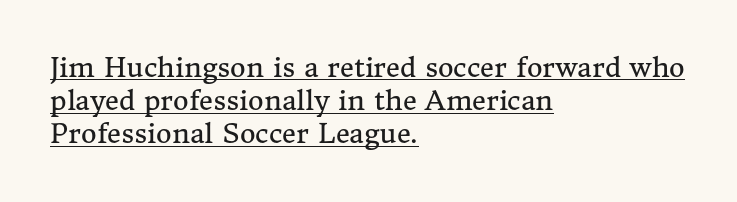
The image shows 27 px text type, upright; set left-aligned, line spacing 1.23x, normal letter spacing, underlined.
